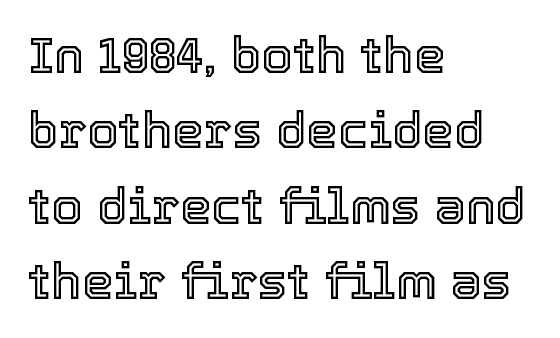
{"italic": "no", "width": "normal", "x_height": "medium", "monospaced": "no", "underline": "no", "align": "left", "line_spacing": "normal", "line_spacing_ratio": 1.51, "letter_spacing": "normal", "letter_spacing_em": 0.0, "glyph_px": 50}
